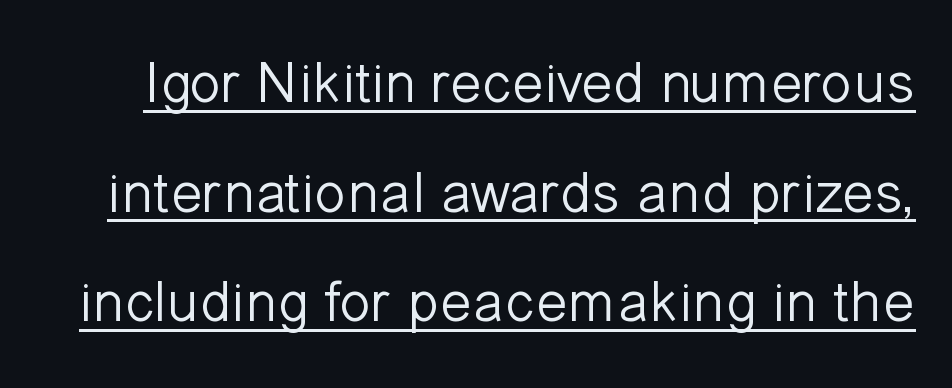
The image shows 59 px light sans-serif type, upright; set line spacing 1.86x, normal letter spacing, underlined; low stroke contrast and a medium x-height.
